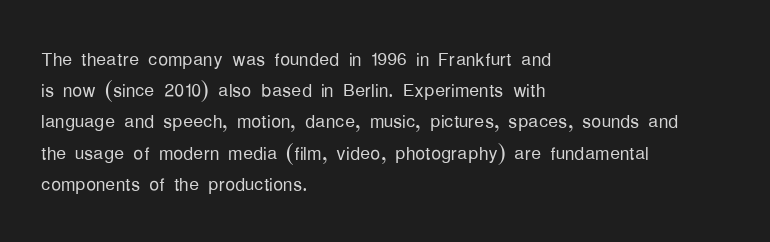
Spacing between characters is what you'd get straight out of the box. Ordinary non-slanted type is in use. The compositor pushed each line to the left boundary. Rows of type keep a routine distance in the vertical direction.
